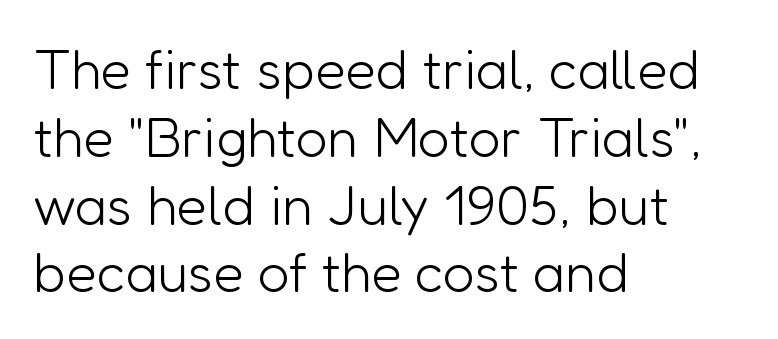
This sample is left-justified, so line endings fall wherever the words run out. Nobody drew a line under any word here. Posture: vertical. Heft: none added — not bold.
